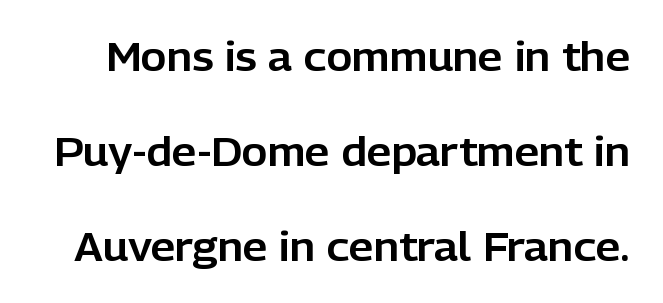
{"serif": "no", "italic": "no", "width": "normal", "stroke_contrast": "low", "x_height": "medium", "monospaced": "no", "underline": "no", "line_spacing": "loose", "line_spacing_ratio": 2.43, "letter_spacing": "normal", "letter_spacing_em": 0.0, "glyph_px": 39}
